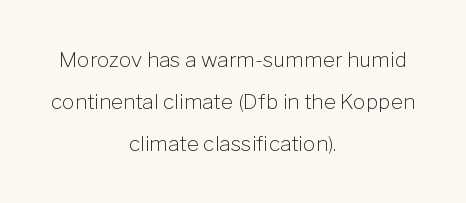
The space between consecutive lines is lavish. Typeset on center — no edge is straight. The axis of the letterforms is exactly vertical. The gaps between neighbouring characters are ordinary and unremarkable.
